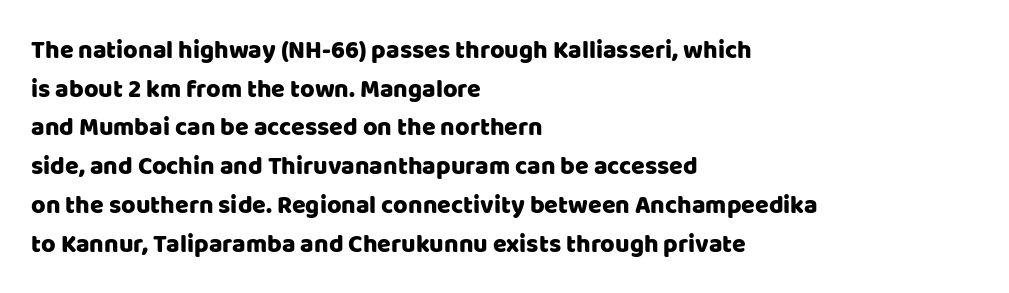
The image shows 25 px text type, upright; set left-aligned, normal line spacing (1.55x), normal letter spacing, not underlined.
